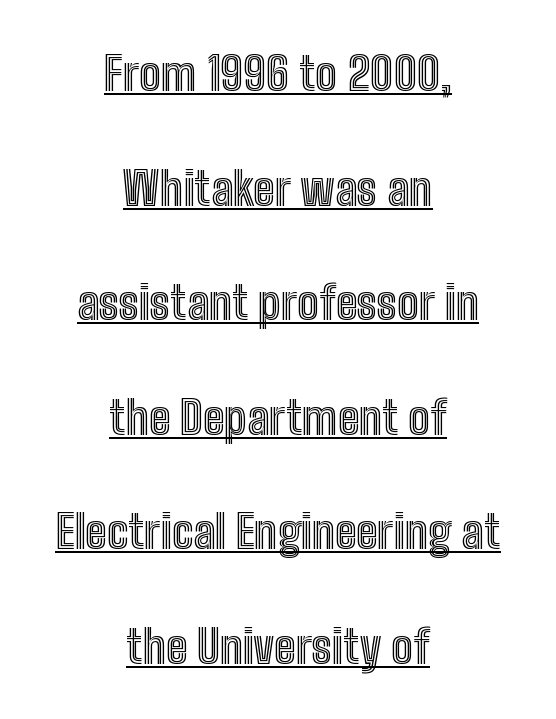
{"italic": "no", "width": "condensed", "x_height": "medium", "monospaced": "no", "underline": "yes", "align": "center", "line_spacing": "loose", "line_spacing_ratio": 2.49, "letter_spacing": "normal", "letter_spacing_em": 0.0, "glyph_px": 46}
